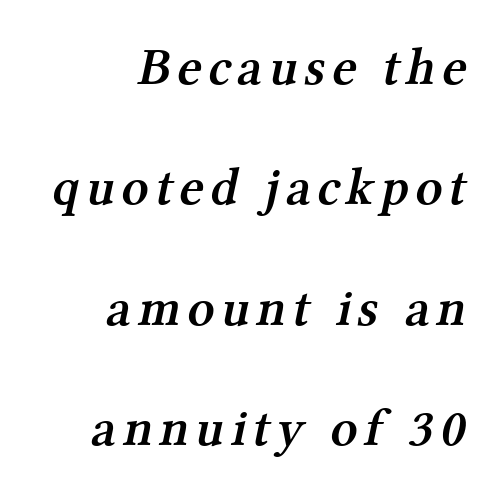
The image shows 53 px semibold serif type; set right-aligned, loose line spacing (2.27x), not underlined; medium stroke contrast and a medium x-height.
